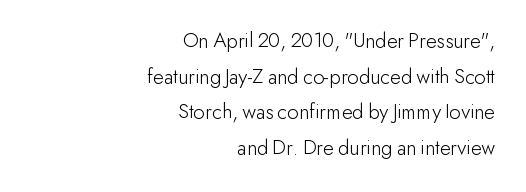
The image shows 22 px text type, upright; set right-aligned, normal line spacing (1.62x), normal letter spacing, not underlined.
